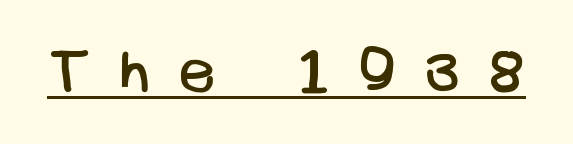
The characters are drawn with everyday or finer stroke widths. The type is letterspaced generously, with wide tracking. The passage shown is typeset with a sans-serif family. A typographer would call this underscored text.
